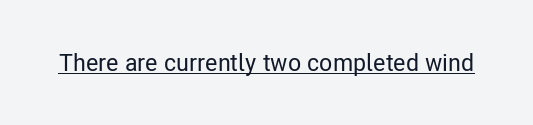
The image shows 24 px text type, upright; set normal letter spacing, underlined.
